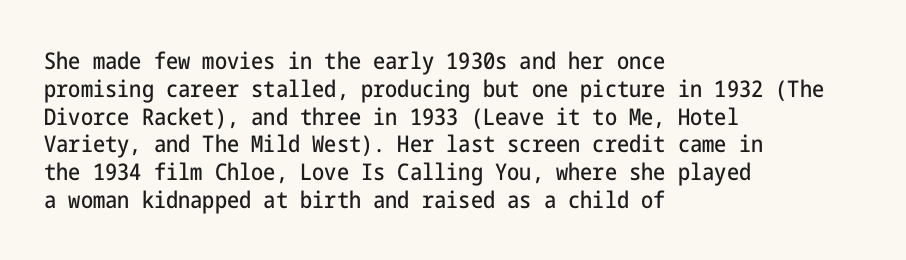
Q: Is the text italic (slanted)? A: No, it is upright.
Q: Is the text underlined? A: No.
Q: How is the paragraph aligned? A: Left-aligned.
Q: Is the spacing between letters normal or unusually wide? A: Normal.
